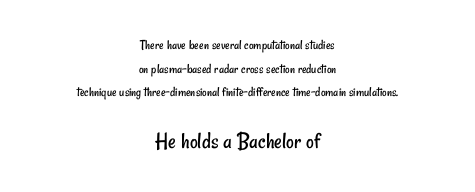
Notice how descenders clear the ascenders below comfortably — that's standard leading. The paragraph has two soft edges and a firm central axis. Lines of text with bare space underneath. The block sitting lower on the canvas is the one with enlarged characters. A light-to-regular cut is what we see here. Is the letter spacing exaggerated? No — it looks like the ordinary default.
